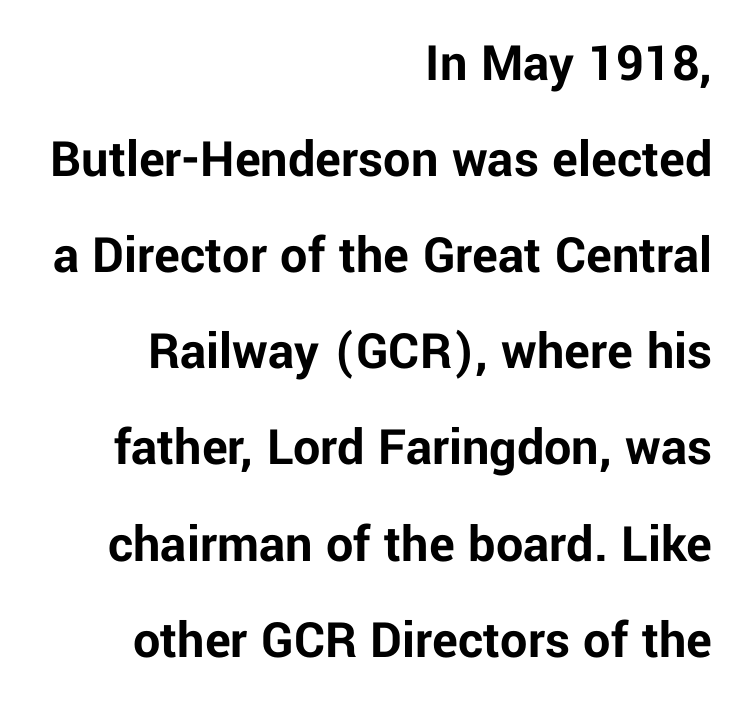
How are the letters spaced? Ordinarily, with no added tracking. The letters stand straight up with perfectly vertical stems. Is this a fixed-width face? No — the glyphs have proportional, varying widths. In CSS terms this would be text-align: right. Nothing sits at the stroke ends, so this counts as sans-serif.
